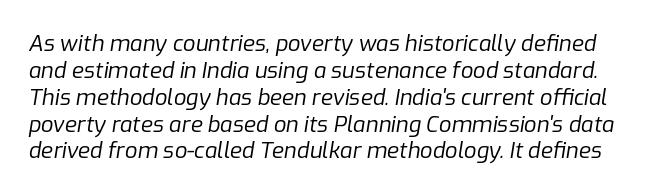
No chunkiness to these letters — they're not bold. The letters sit at their default tracking, neither squeezed nor spread. The zone under the glyphs is completely vacant. When letters slant like this, we call the style italic.
